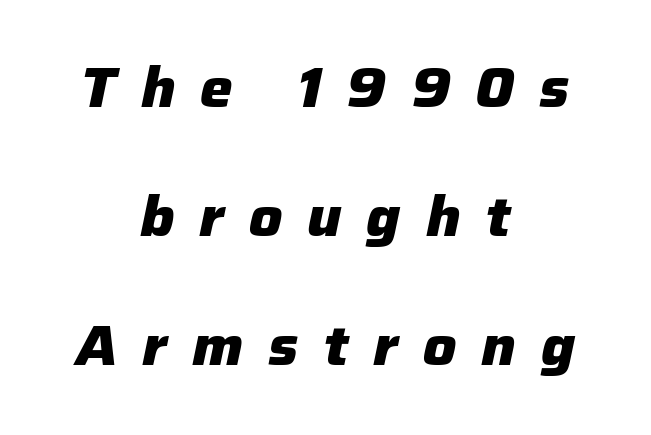
The image shows 55 px heavy type, italic (leaning right); set centered, loose line spacing (2.35x), unusually wide letter spacing (+0.45 em), not underlined; low stroke contrast and a medium x-height.
